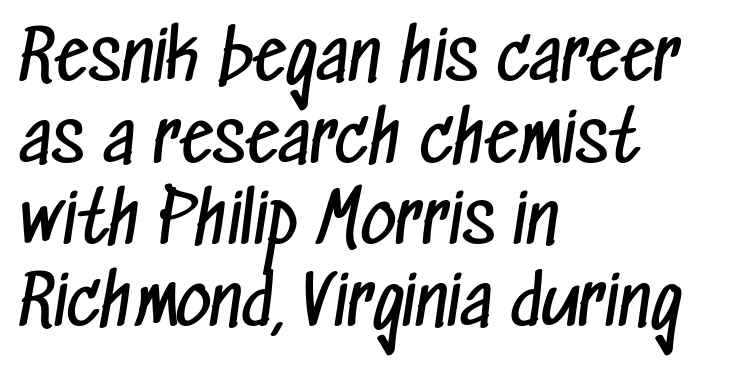
Nope, no serifs anywhere on these letters. Nobody touched the tracking dial on this one. Is the stroke heavy? The answer is a plain regular-or-lighter. The gap between lines stays unmarked. Reading down the block, your eye returns to a fixed left position each line. The face used here is proportionally spaced, like ordinary book or web type.
